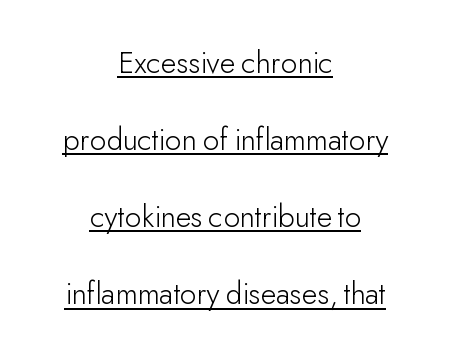
Q: Is the text bold? A: No.
Q: Is the text italic (slanted)? A: No, it is upright.
Q: Is the typeface a serif or a sans-serif typeface? A: Sans-serif.
Q: Is the text underlined? A: Yes.
Q: How is the paragraph aligned? A: Centered.
Q: Is the spacing between letters normal or unusually wide? A: Normal.
Q: Is the spacing between lines tight, normal or loose? A: Loose.
Q: Width (condensed, normal, or wide)? A: Normal.
Q: Stroke contrast? A: Low.
Q: x-height? A: Small.
Q: Monospaced? A: No.
